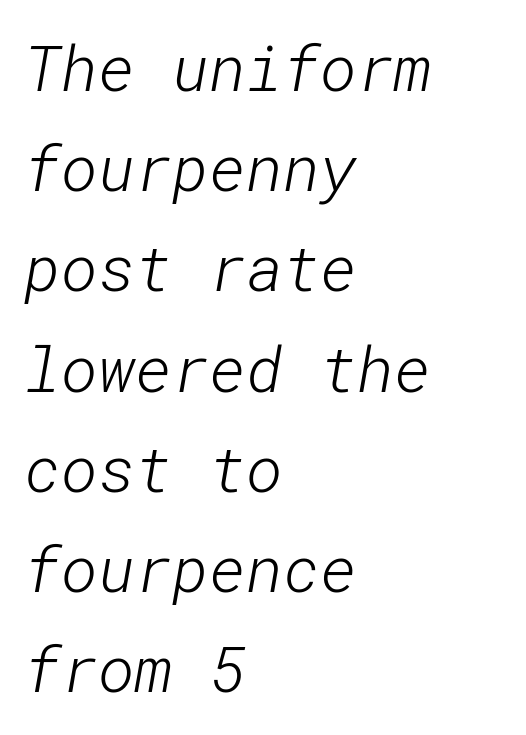
Alignment: flush left. This reads as an unemphasized weight, regular at the heaviest. Examine the stroke ends and you'll find no serifs. Tracking value appears to be zero — textbook default spacing.
